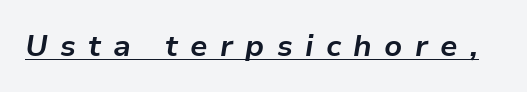
{"italic": "yes", "lean": "right", "slant_degrees": 9, "bold": "yes", "weight": "bold", "width": "normal", "stroke_contrast": "low", "x_height": "medium", "monospaced": "no", "underline": "yes", "letter_spacing": "wide", "letter_spacing_em": 0.41, "glyph_px": 30}
